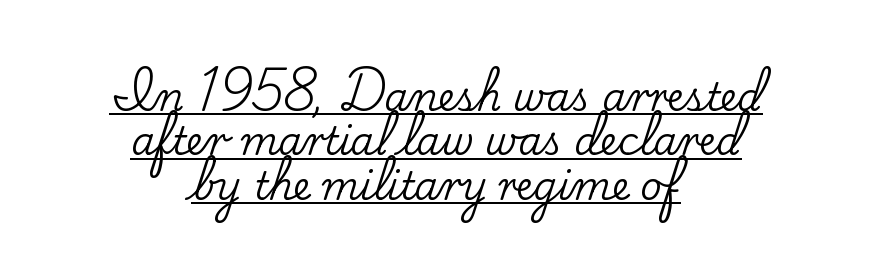
Q: Is the text italic (slanted)? A: Yes.
Q: Is the typeface a serif or a sans-serif typeface? A: Serif.
Q: Is the text underlined? A: Yes.
Q: How is the paragraph aligned? A: Centered.
Q: Is the spacing between letters normal or unusually wide? A: Normal.
Q: Width (condensed, normal, or wide)? A: Normal.
Q: Stroke contrast? A: Low.
Q: x-height? A: Small.
Q: Monospaced? A: No.
